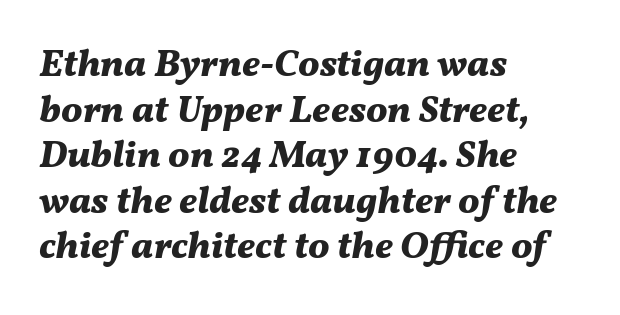
The image shows 38 px bold type, italic (leaning right); set left-aligned, line spacing 1.2x, normal letter spacing, not underlined; medium stroke contrast and a medium x-height.
